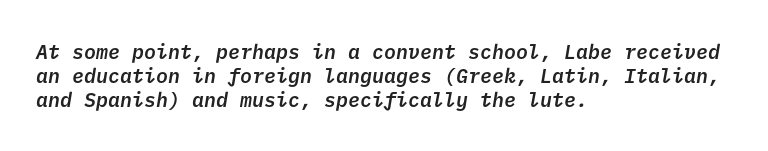
{"bold": "semi", "underline": "no", "align": "left", "line_spacing_ratio": 1.21, "letter_spacing": "normal", "letter_spacing_em": 0.0, "glyph_px": 20}
